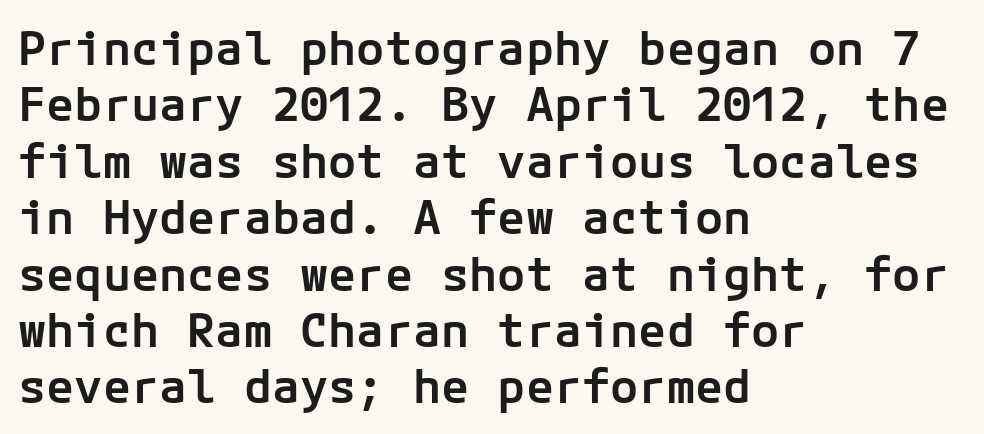
Q: Is the text bold? A: Semi-bold.
Q: Is the text italic (slanted)? A: No, it is upright.
Q: Is the typeface a serif or a sans-serif typeface? A: Sans-serif.
Q: Is the text underlined? A: No.
Q: How is the paragraph aligned? A: Left-aligned.
Q: Is the spacing between letters normal or unusually wide? A: Normal.
Q: Width (condensed, normal, or wide)? A: Normal.
Q: Stroke contrast? A: Low.
Q: x-height? A: Medium.
